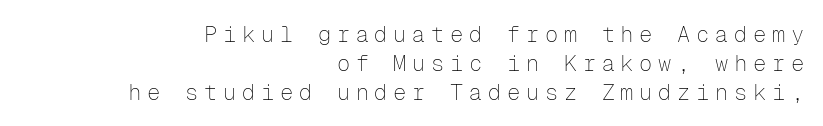
{"italic": "no", "bold": "no", "underline": "no", "align": "right", "line_spacing": "normal", "line_spacing_ratio": 1.31, "letter_spacing": "wide", "letter_spacing_em": 0.26, "glyph_px": 22}
